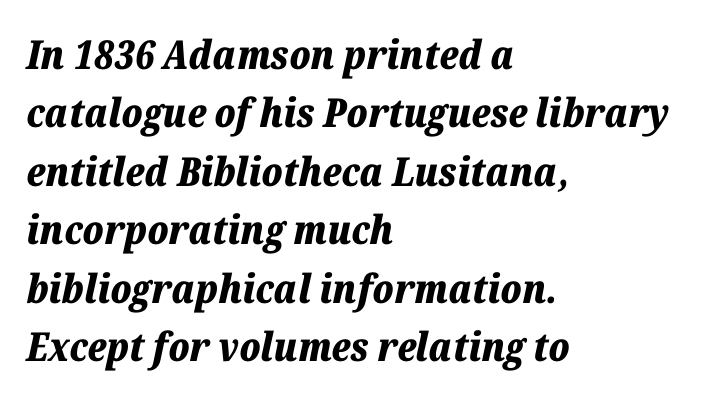
Q: Is the text bold? A: Yes.
Q: Is the text italic (slanted)? A: Yes, it leans right by about 12 degrees.
Q: Is the text underlined? A: No.
Q: How is the paragraph aligned? A: Left-aligned.
Q: Is the spacing between letters normal or unusually wide? A: Normal.
Q: Is the spacing between lines tight, normal or loose? A: Normal.
Q: Width (condensed, normal, or wide)? A: Normal.
Q: Stroke contrast? A: Low.
Q: x-height? A: Medium.
Q: Monospaced? A: No.
